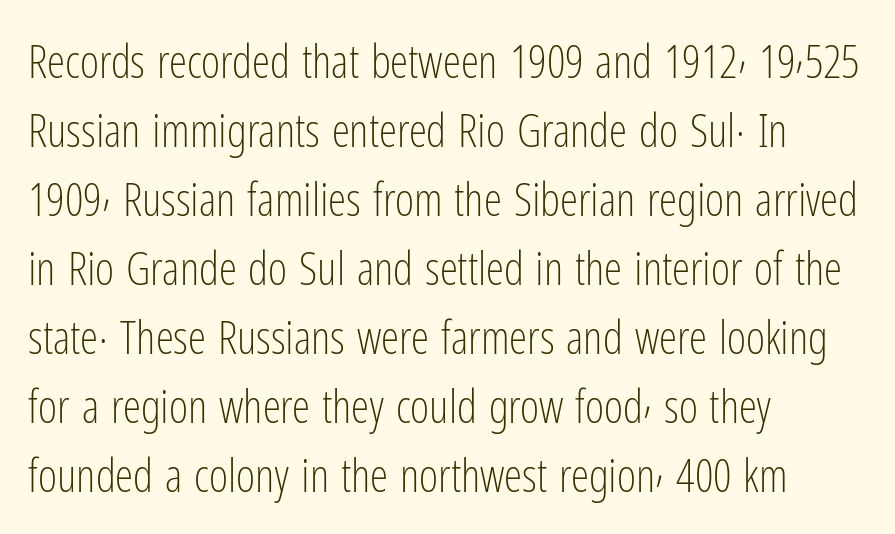
Compared with typical body copy, the letter spacing here is the same. It's the straight-up-and-down kind of type. How would I describe the line gaps? Plain and ordinary. Serif or sans? Sans — the stroke terminals are bare. Line starts are locked; line ends wander. The rendering uses natural spacing where letterforms have individual widths.
